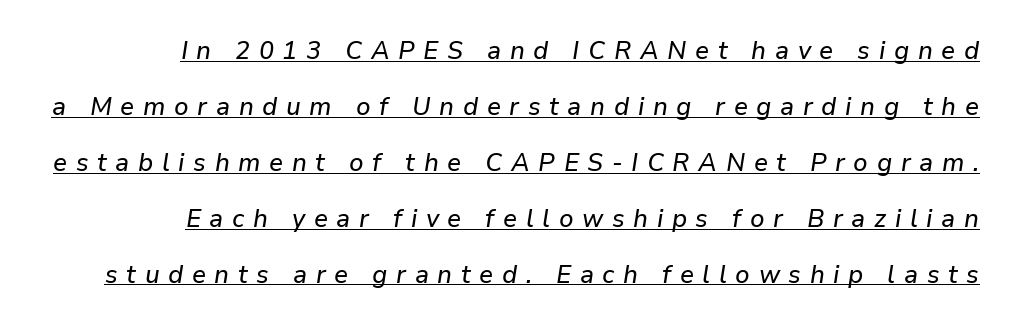
{"italic": "yes", "lean": "right", "slant_degrees": 9, "underline": "yes", "align": "right", "line_spacing": "loose", "line_spacing_ratio": 2.15, "letter_spacing": "wide", "letter_spacing_em": 0.33, "glyph_px": 26}
